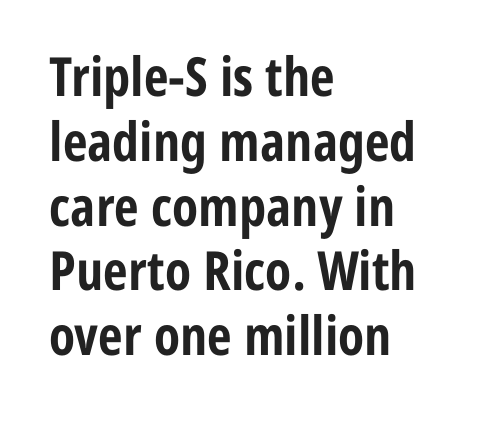
{"serif": "no", "italic": "no", "bold": "yes", "weight": "bold", "width": "condensed", "stroke_contrast": "low", "x_height": "medium", "monospaced": "no", "underline": "no", "align": "left", "line_spacing_ratio": 1.2, "letter_spacing": "normal", "letter_spacing_em": 0.0, "glyph_px": 54}
